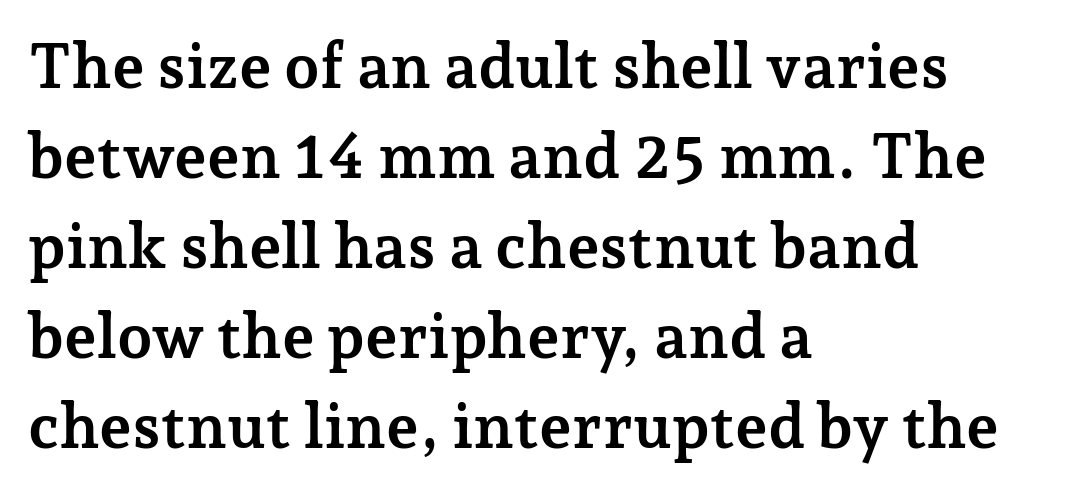
Q: Is the text bold? A: Yes.
Q: Is the text italic (slanted)? A: No, it is upright.
Q: Is the typeface a serif or a sans-serif typeface? A: Serif.
Q: Is the text underlined? A: No.
Q: How is the paragraph aligned? A: Left-aligned.
Q: Is the spacing between letters normal or unusually wide? A: Normal.
Q: Is the spacing between lines tight, normal or loose? A: Normal.
Q: Width (condensed, normal, or wide)? A: Normal.
Q: Stroke contrast? A: Low.
Q: x-height? A: Medium.
Q: Monospaced? A: No.
